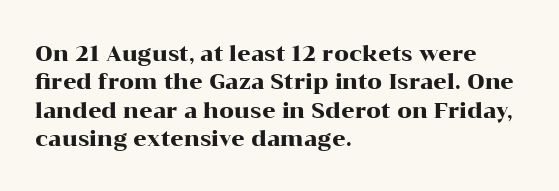
The image shows 21 px text type, upright; set left-aligned, normal line spacing (1.35x), normal letter spacing, not underlined.
